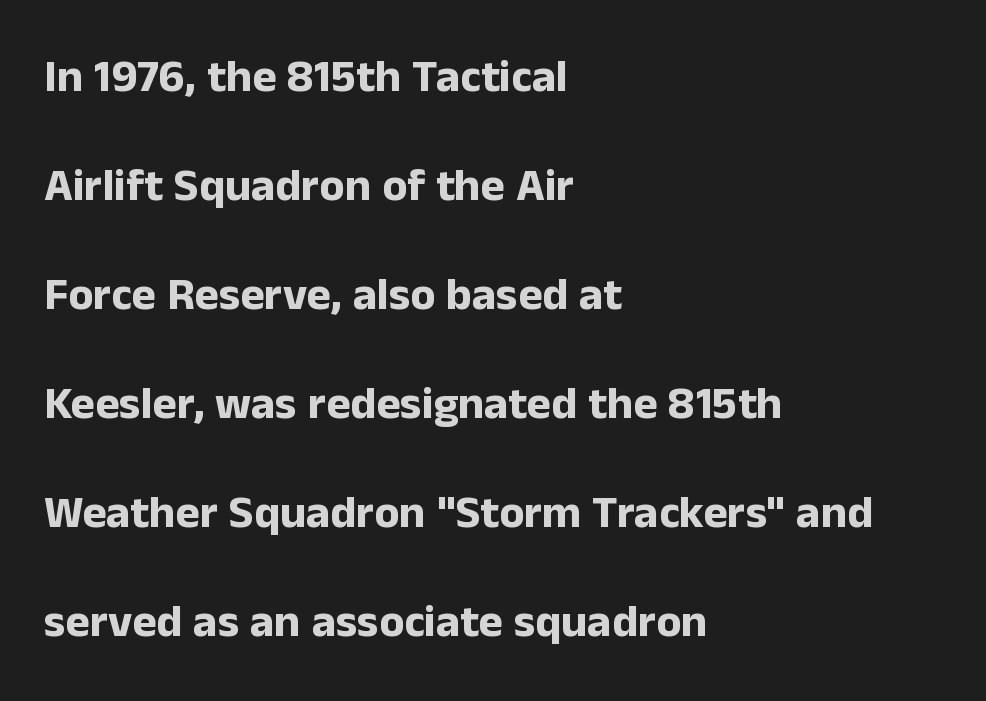
Q: Is the text bold? A: Yes.
Q: Is the text italic (slanted)? A: No, it is upright.
Q: Is the typeface a serif or a sans-serif typeface? A: Sans-serif.
Q: Is the text underlined? A: No.
Q: How is the paragraph aligned? A: Left-aligned.
Q: Is the spacing between letters normal or unusually wide? A: Normal.
Q: Is the spacing between lines tight, normal or loose? A: Loose.
Q: Width (condensed, normal, or wide)? A: Normal.
Q: Stroke contrast? A: Low.
Q: x-height? A: Medium.
Q: Monospaced? A: No.
